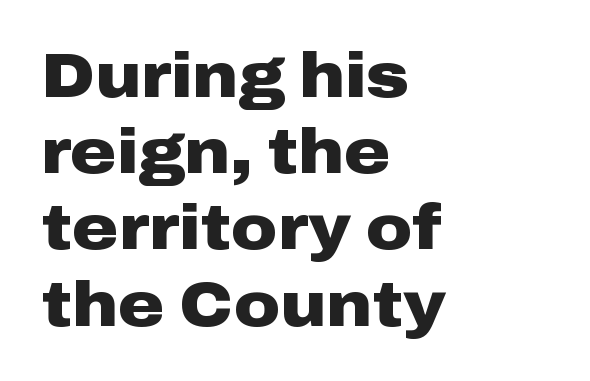
{"serif": "no", "italic": "no", "bold": "yes", "weight": "heavy", "width": "wide", "stroke_contrast": "low", "x_height": "medium", "monospaced": "no", "underline": "no", "align": "left", "line_spacing_ratio": 1.21, "letter_spacing": "normal", "letter_spacing_em": 0.0, "glyph_px": 63}
